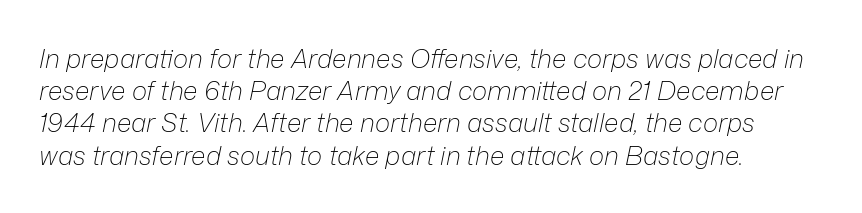
Q: Is the text bold? A: No.
Q: Is the text italic (slanted)? A: Yes, it leans right by about 12 degrees.
Q: Is the text underlined? A: No.
Q: How is the paragraph aligned? A: Left-aligned.
Q: Is the spacing between letters normal or unusually wide? A: Normal.
